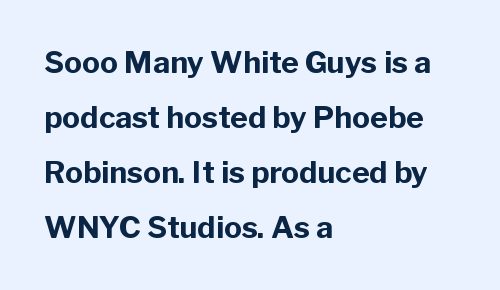
{"serif": "no", "italic": "no", "bold": "yes", "weight": "bold", "width": "normal", "stroke_contrast": "low", "x_height": "medium", "monospaced": "no", "underline": "no", "align": "left", "line_spacing_ratio": 1.83, "letter_spacing": "normal", "letter_spacing_em": 0.0, "glyph_px": 30}
